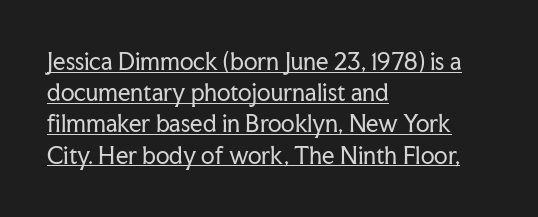
Casual observation: everything's shoved over to the left. Standard letterfit; no display-style spreading of the glyphs. Do the letters lean? They stand straight. If you measured baseline to baseline, you'd find a middling distance. Check the space under the baseline: a stroke is drawn there. The characters are drawn with everyday or finer stroke widths.
